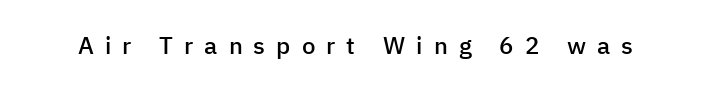
Caption: expanded tracking, letters set apart. Clear beneath every line of the passage. Strokes here are thickened, but only to semibold level. This sample uses an upright cut, with every glyph sitting square on the baseline.
